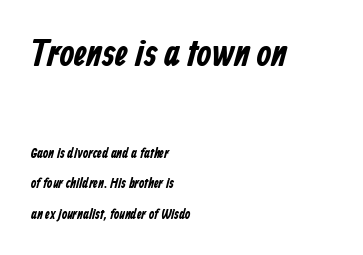
Do the characters align in a grid? No, the font is proportional. These lines stand farther apart than default settings would place them. Check where the strokes stop: nothing finishes them off — pure sans. Descenders hang freely into open space.
